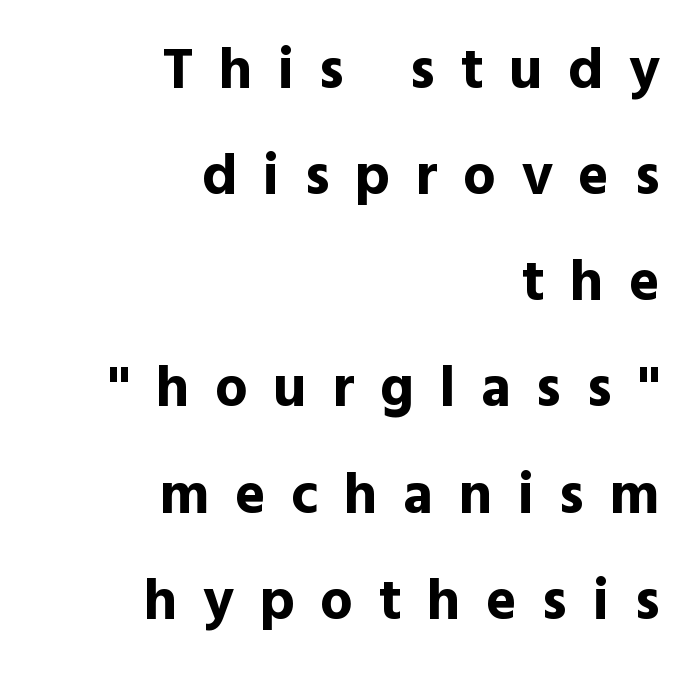
Where is the straight margin? On the right. Grotesque or geometric, the face here clearly has no serifs. Bold? Absolutely — the strokes are thick and heavy. In terms of posture, this sample is upright. Underline: absent. The letterforms stand isolated, each surrounded by extra space.
